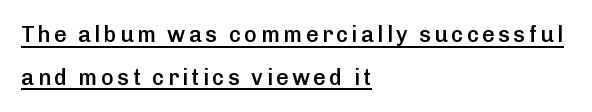
Q: Is the text bold? A: Semi-bold.
Q: Is the text italic (slanted)? A: No, it is upright.
Q: Is the text underlined? A: Yes.
Q: How is the paragraph aligned? A: Left-aligned.
Q: Is the spacing between lines tight, normal or loose? A: Loose.
